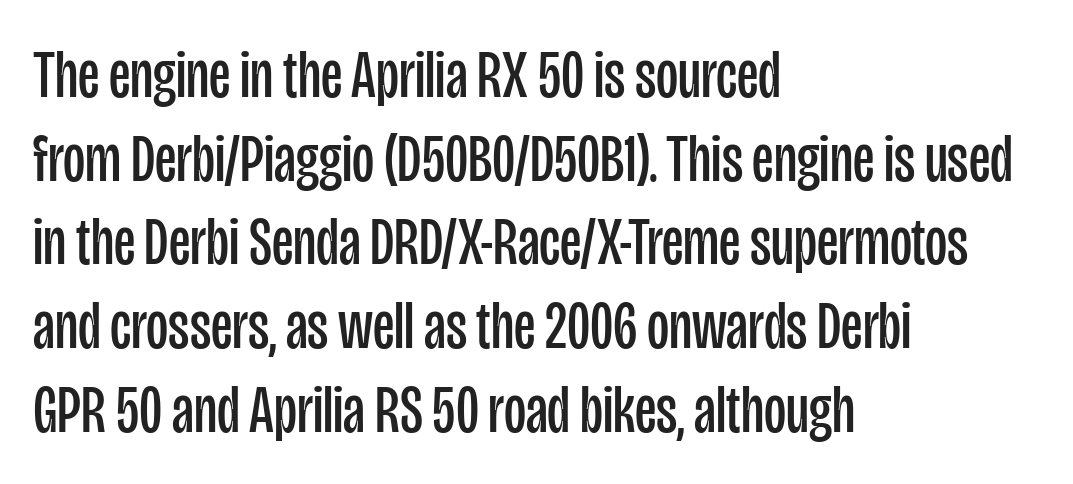
Q: Is the text bold? A: No.
Q: Is the text italic (slanted)? A: No, it is upright.
Q: Is the typeface a serif or a sans-serif typeface? A: Sans-serif.
Q: Is the text underlined? A: No.
Q: How is the paragraph aligned? A: Left-aligned.
Q: Is the spacing between letters normal or unusually wide? A: Normal.
Q: Width (condensed, normal, or wide)? A: Condensed.
Q: Stroke contrast? A: Low.
Q: x-height? A: Large.
Q: Monospaced? A: No.
